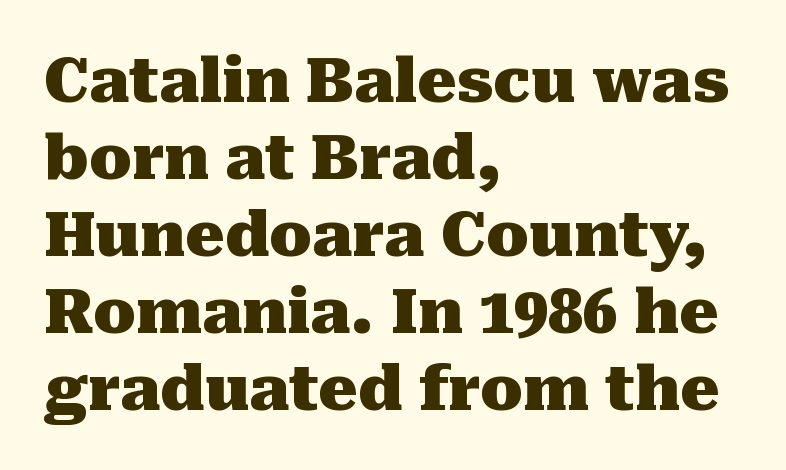
The passage shown is typed in a proportional face where columns would drift. Serif or sans? Serif — the stroke terminals have little feet. Underlining? Definitely not there. Set as a true bold cut, around the 700 mark. Letter spacing: default. Posture: upright roman.
